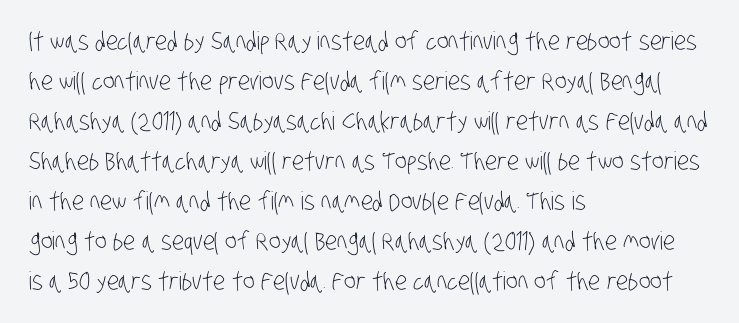
Q: Is the text bold? A: No.
Q: Is the text underlined? A: No.
Q: How is the paragraph aligned? A: Left-aligned.
Q: Is the spacing between letters normal or unusually wide? A: Normal.
Q: Is the spacing between lines tight, normal or loose? A: Normal.
